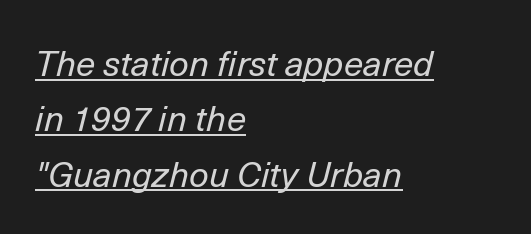
{"italic": "yes", "lean": "right", "slant_degrees": 14, "bold": "no", "weight": "regular", "width": "normal", "stroke_contrast": "low", "x_height": "medium", "monospaced": "no", "underline": "yes", "align": "left", "line_spacing": "normal", "line_spacing_ratio": 1.58, "letter_spacing": "normal", "letter_spacing_em": 0.0, "glyph_px": 35}
